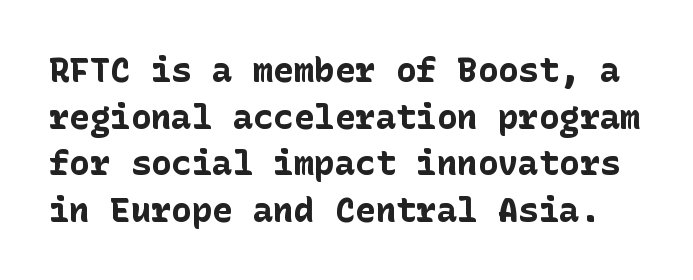
{"serif": "no", "italic": "no", "bold": "yes", "weight": "bold", "width": "normal", "stroke_contrast": "low", "x_height": "medium", "underline": "no", "line_spacing": "normal", "line_spacing_ratio": 1.37, "letter_spacing": "normal", "letter_spacing_em": 0.0, "glyph_px": 34}
